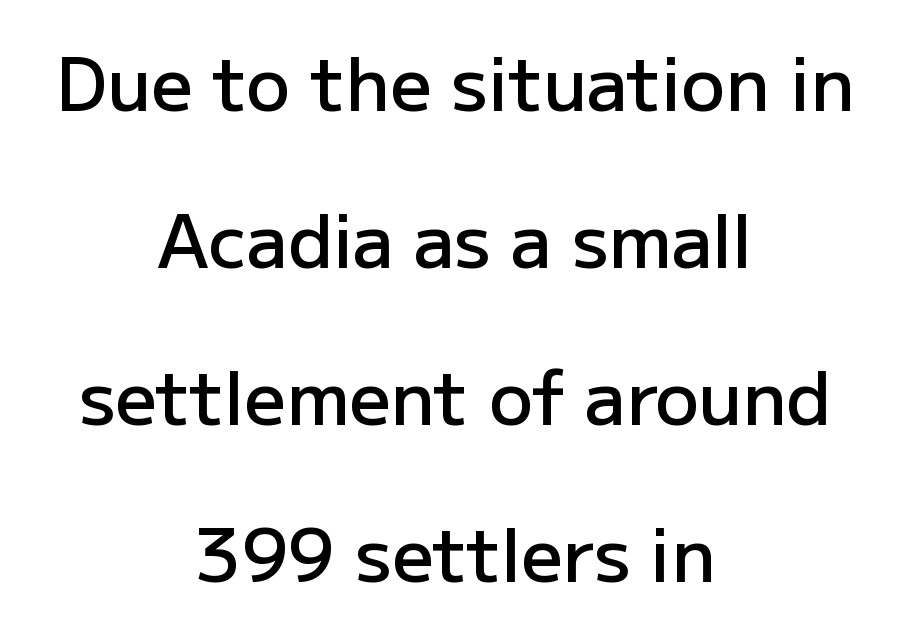
The image shows 73 px semibold sans-serif type, upright; set centered, loose line spacing (2.15x), normal letter spacing, not underlined; low stroke contrast and a medium x-height.
